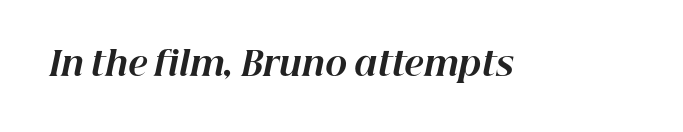
{"italic": "yes", "lean": "right", "slant_degrees": 12, "bold": "yes", "weight": "bold", "width": "normal", "stroke_contrast": "high", "x_height": "medium", "monospaced": "no", "underline": "no", "letter_spacing": "normal", "letter_spacing_em": 0.0, "glyph_px": 33}
